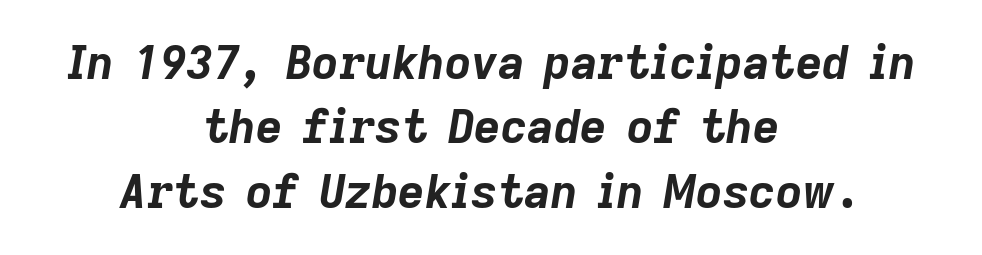
The image shows 46 px bold type, italic (leaning right); set centered, normal line spacing (1.4x), normal letter spacing, not underlined; low stroke contrast and a medium x-height.
